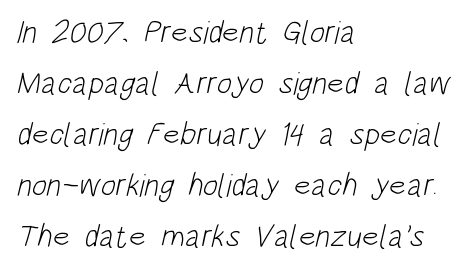
Q: Is the text bold? A: No.
Q: Is the typeface a serif or a sans-serif typeface? A: Sans-serif.
Q: Is the text underlined? A: No.
Q: How is the paragraph aligned? A: Left-aligned.
Q: Is the spacing between letters normal or unusually wide? A: Normal.
Q: Is the spacing between lines tight, normal or loose? A: Normal.
Q: Width (condensed, normal, or wide)? A: Condensed.
Q: Stroke contrast? A: Low.
Q: x-height? A: Large.
Q: Monospaced? A: No.
